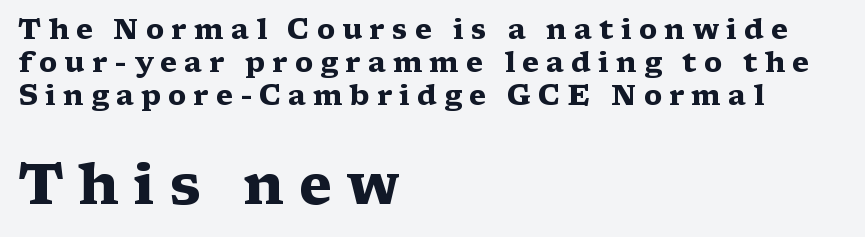
The image shows 56 px heavy, wide serif type, upright; set left-aligned, line spacing 1.18x, unusually wide letter spacing (+0.25 em), not underlined; the second (bottom) block is 2.0x larger; medium stroke contrast and a medium x-height.
